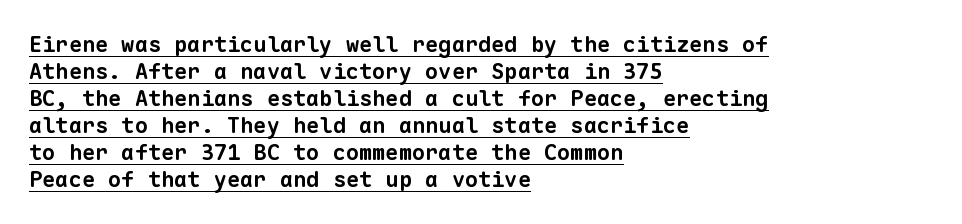
{"bold": "yes", "underline": "yes", "align": "left", "line_spacing_ratio": 1.23, "letter_spacing": "normal", "letter_spacing_em": 0.0, "glyph_px": 22}
